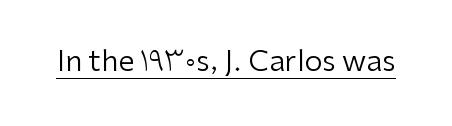
These characters rest on top of a visible drawn line. Ordinary non-slanted type is in use. Is this a heavy cut? Hardly; it is regular or lighter. Here the glyphs are tracked normally, forming tight word shapes.
